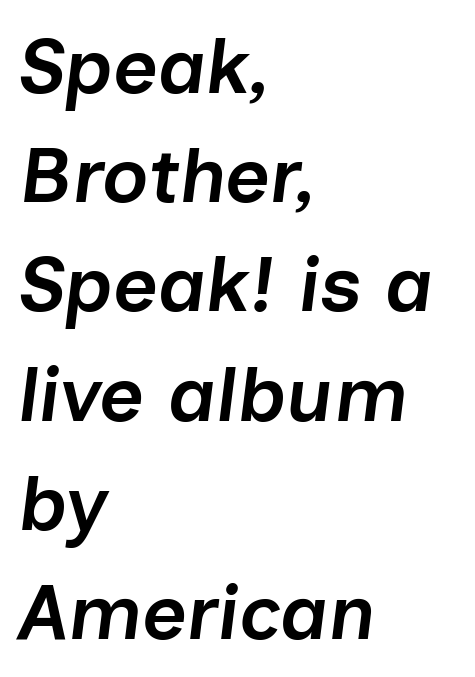
On the weight axis this lands at semibold, roughly 600. Tracking value appears to be zero — textbook default spacing. This is oblique type, the kind used for emphasis or titles. Compared with typical paragraphs, the rows here are spaced about the same.
